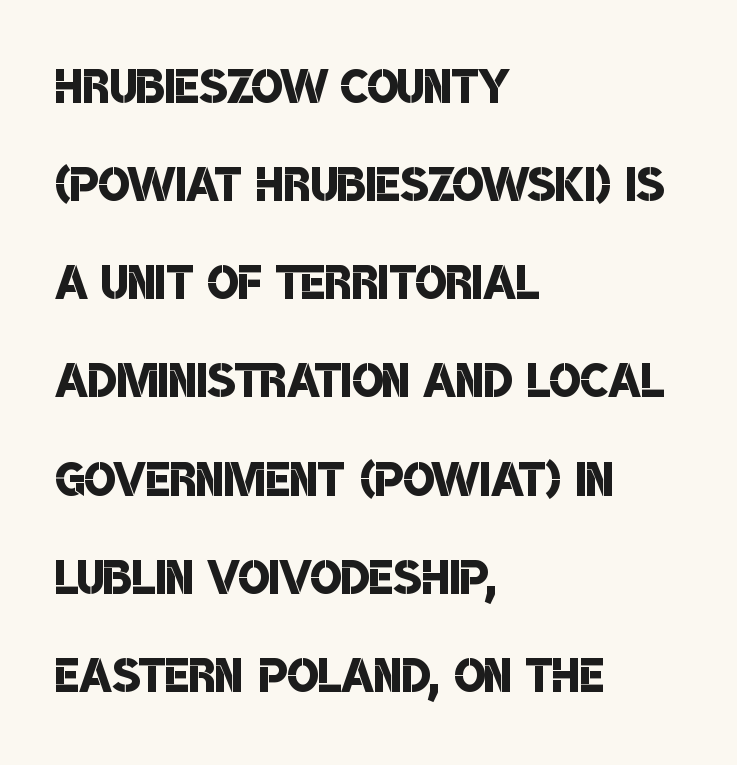
Note the varied advance widths — an 'i' is clearly narrower than an 'm'. Lines of text with bare space underneath. The lines are quadded left. How heavy is the stroke? Medium-heavy — a semibold, shy of bold.
